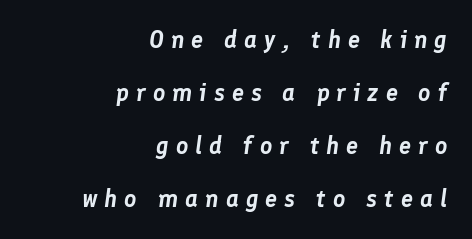
{"italic": "yes", "lean": "right", "slant_degrees": 8, "underline": "no", "align": "right", "line_spacing": "loose", "line_spacing_ratio": 2.21, "letter_spacing": "wide", "letter_spacing_em": 0.29, "glyph_px": 24}
